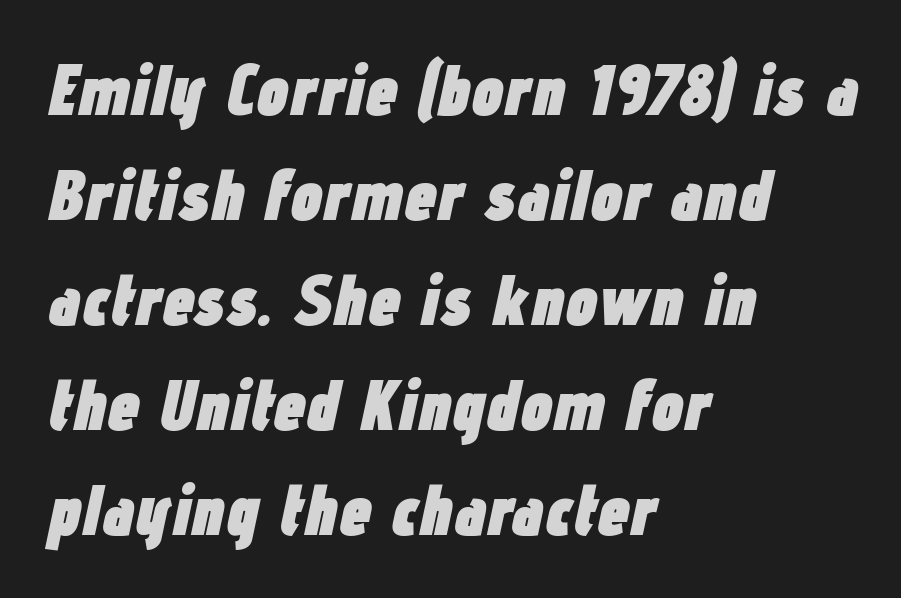
{"italic": "yes", "lean": "right", "slant_degrees": 12, "bold": "yes", "weight": "heavy", "width": "condensed", "stroke_contrast": "low", "x_height": "medium", "monospaced": "no", "underline": "no", "align": "left", "line_spacing": "normal", "line_spacing_ratio": 1.46, "letter_spacing": "normal", "letter_spacing_em": 0.0, "glyph_px": 72}
